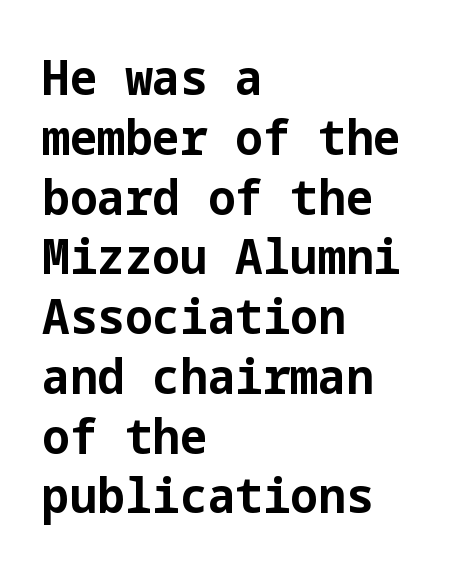
{"serif": "no", "italic": "no", "bold": "yes", "weight": "bold", "width": "normal", "stroke_contrast": "low", "x_height": "medium", "underline": "no", "align": "left", "line_spacing_ratio": 1.22, "letter_spacing": "normal", "letter_spacing_em": 0.0, "glyph_px": 49}
